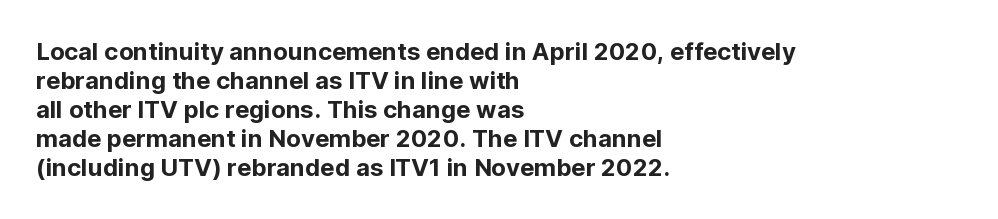
Q: Is the text italic (slanted)? A: No, it is upright.
Q: Is the text underlined? A: No.
Q: How is the paragraph aligned? A: Left-aligned.
Q: Is the spacing between letters normal or unusually wide? A: Normal.
